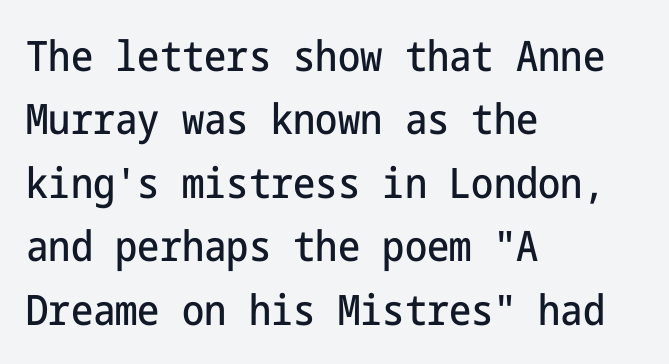
The image shows 42 px condensed sans-serif type, upright; set left-aligned, normal line spacing (1.51x), normal letter spacing, not underlined; low stroke contrast and a medium x-height.
